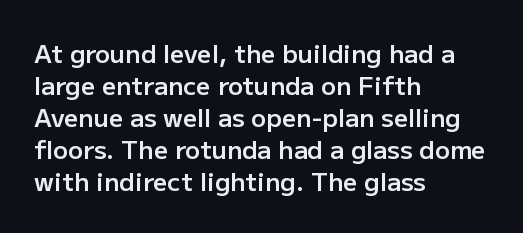
Tracking value appears to be zero — textbook default spacing. Weight check: semibold — heavier than regular, not quite bold. Line starts are locked; line ends wander. How would I describe the line gaps? Plain and ordinary. The gap between lines stays unmarked. Posture: straight, roman, zero tilt.
